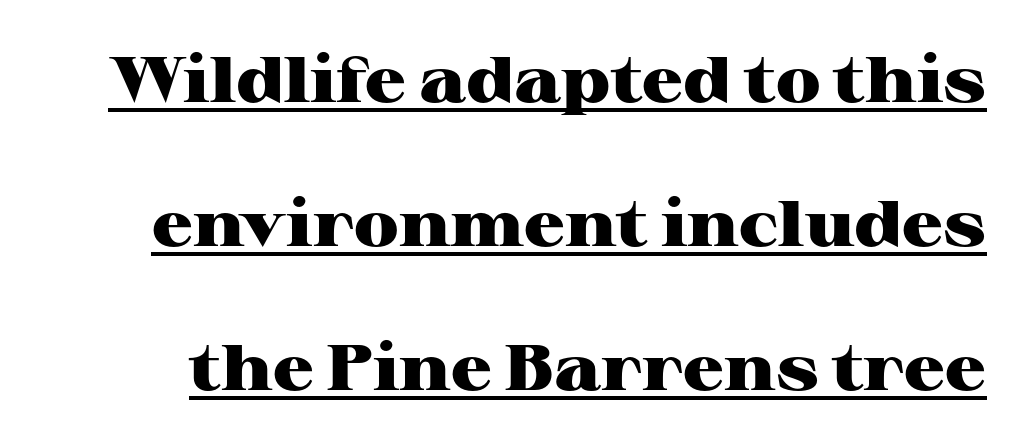
{"serif": "yes", "italic": "no", "bold": "yes", "weight": "heavy", "width": "wide", "stroke_contrast": "high", "x_height": "medium", "monospaced": "no", "underline": "yes", "line_spacing": "loose", "line_spacing_ratio": 2.25, "letter_spacing": "normal", "letter_spacing_em": 0.0, "glyph_px": 64}
